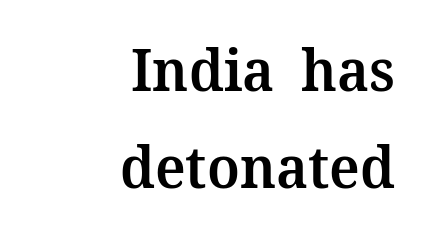
Caption: multi-line text, flush right, ragged left. No word sits above an underline. The letters stand upright; this is a roman face. Is there much room between lines? A standard amount, neither cramped nor airy. These lines carry some extra weight — a demibold, not a full bold.
